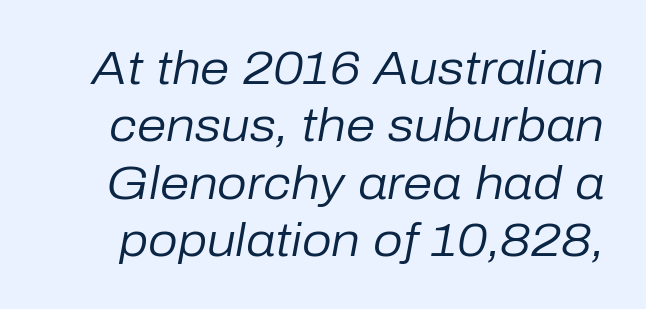
Would a proofreader flag this as italicized? Yes. Think of a printed novel: that variable character pitch is what you see here. Check the space under the baseline: it is left empty. How are the letters spaced? Ordinarily, with no added tracking. Is this a heavy cut? Hardly; it is regular or lighter.
